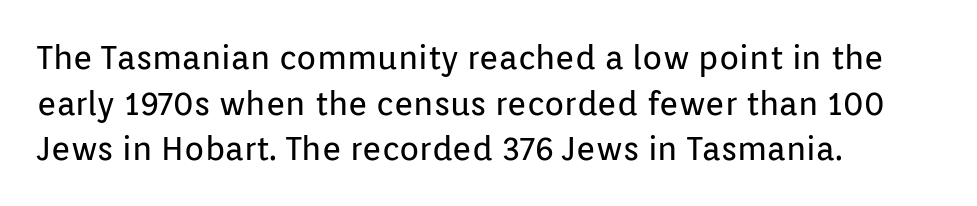
Q: Is the text bold? A: No.
Q: Is the text italic (slanted)? A: No, it is upright.
Q: Is the typeface a serif or a sans-serif typeface? A: Sans-serif.
Q: Is the text underlined? A: No.
Q: How is the paragraph aligned? A: Left-aligned.
Q: Is the spacing between letters normal or unusually wide? A: Normal.
Q: Is the spacing between lines tight, normal or loose? A: Normal.
Q: Width (condensed, normal, or wide)? A: Normal.
Q: Stroke contrast? A: Low.
Q: x-height? A: Medium.
Q: Monospaced? A: No.
